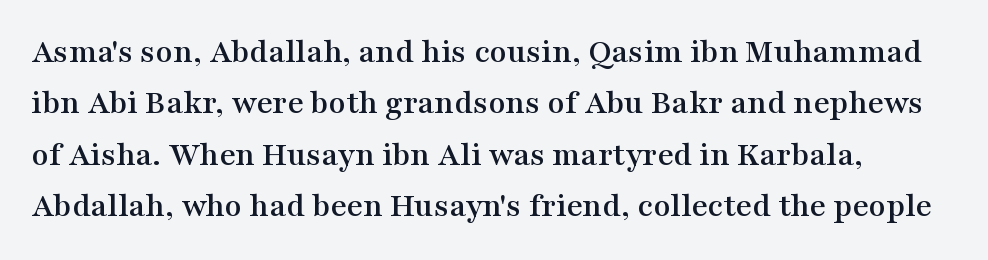
Q: Is the text italic (slanted)? A: No, it is upright.
Q: Is the typeface a serif or a sans-serif typeface? A: Serif.
Q: Is the text underlined? A: No.
Q: How is the paragraph aligned? A: Left-aligned.
Q: Is the spacing between letters normal or unusually wide? A: Normal.
Q: Is the spacing between lines tight, normal or loose? A: Normal.
Q: Width (condensed, normal, or wide)? A: Wide.
Q: Stroke contrast? A: Medium.
Q: x-height? A: Medium.
Q: Monospaced? A: No.
